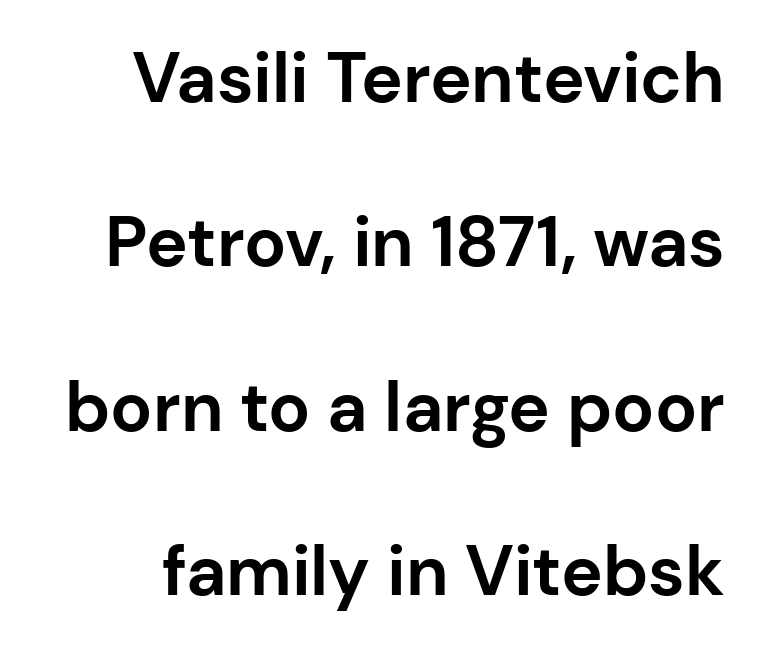
The image shows 70 px bold sans-serif type, upright; set loose line spacing (2.35x), normal letter spacing, not underlined; low stroke contrast and a medium x-height.
